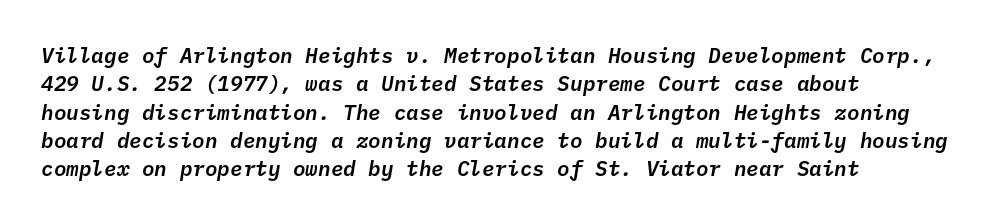
The image shows 21 px text type, italic (leaning right); set left-aligned, normal line spacing (1.35x), normal letter spacing, not underlined.
